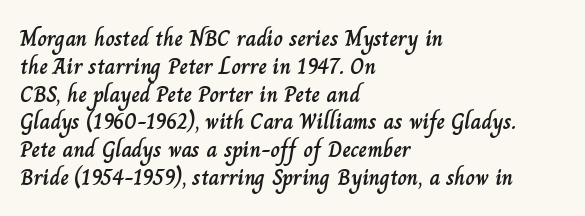
{"underline": "no", "align": "left", "line_spacing_ratio": 1.21, "letter_spacing": "normal", "letter_spacing_em": 0.0, "glyph_px": 23}
